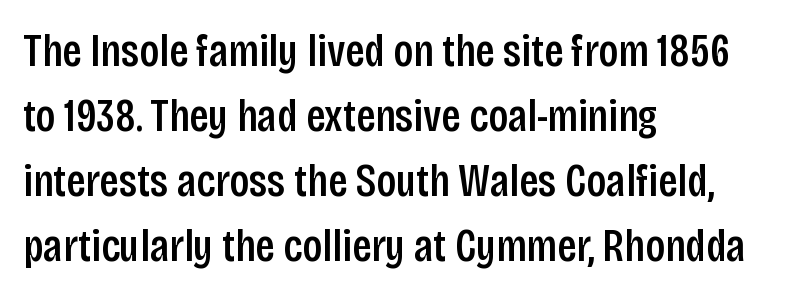
{"serif": "no", "italic": "no", "width": "condensed", "stroke_contrast": "low", "x_height": "large", "monospaced": "no", "underline": "no", "align": "left", "line_spacing": "normal", "line_spacing_ratio": 1.41, "letter_spacing": "normal", "letter_spacing_em": 0.0, "glyph_px": 46}
